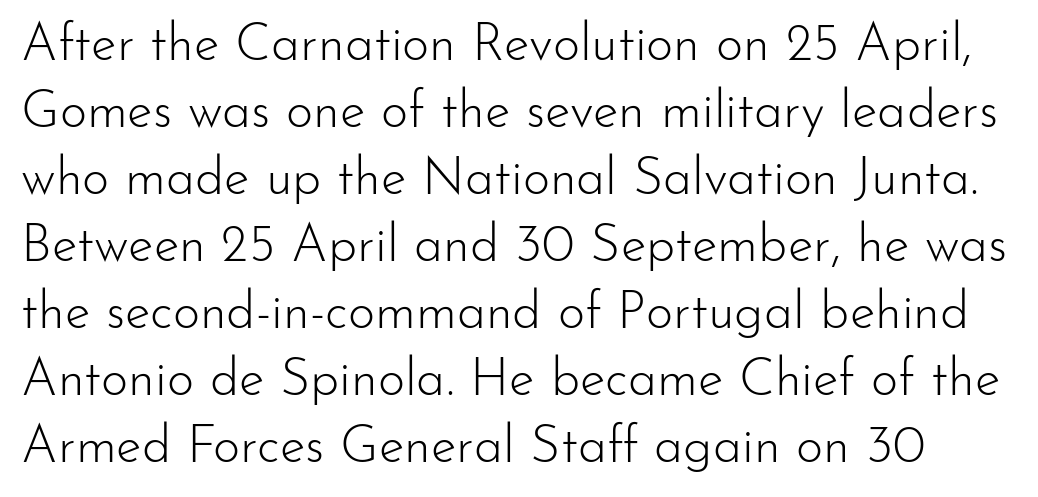
Q: Is the text bold? A: No.
Q: Is the text italic (slanted)? A: No, it is upright.
Q: Is the typeface a serif or a sans-serif typeface? A: Sans-serif.
Q: Is the text underlined? A: No.
Q: Is the spacing between letters normal or unusually wide? A: Normal.
Q: Is the spacing between lines tight, normal or loose? A: Normal.
Q: Width (condensed, normal, or wide)? A: Normal.
Q: Stroke contrast? A: Low.
Q: x-height? A: Small.
Q: Monospaced? A: No.
